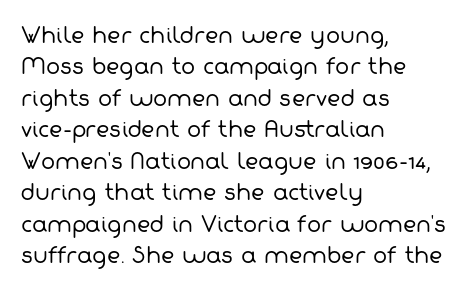
Q: Is the text bold? A: No.
Q: Is the text underlined? A: No.
Q: How is the paragraph aligned? A: Left-aligned.
Q: Is the spacing between letters normal or unusually wide? A: Normal.
Q: Is the spacing between lines tight, normal or loose? A: Normal.
